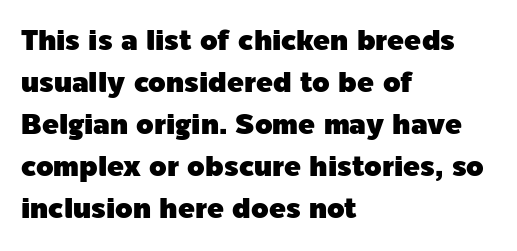
Q: Is the text italic (slanted)? A: No, it is upright.
Q: Is the typeface a serif or a sans-serif typeface? A: Sans-serif.
Q: Is the text underlined? A: No.
Q: How is the paragraph aligned? A: Left-aligned.
Q: Is the spacing between letters normal or unusually wide? A: Normal.
Q: Is the spacing between lines tight, normal or loose? A: Normal.
Q: Width (condensed, normal, or wide)? A: Normal.
Q: x-height? A: Medium.
Q: Monospaced? A: No.
